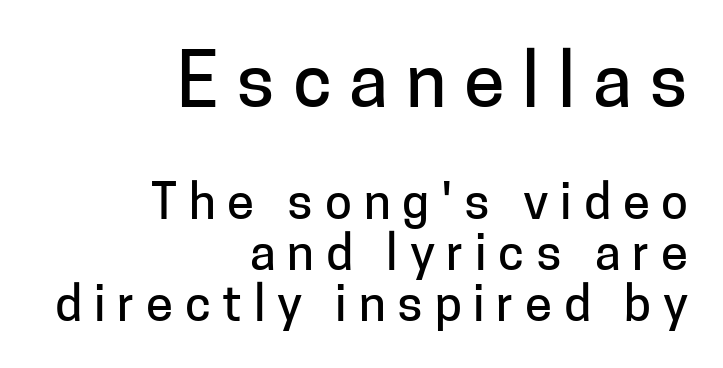
The image shows 74 px sans-serif type, upright; set right-aligned, tight line spacing (1.04x), unusually wide letter spacing (+0.24 em), not underlined; the first (top) block is 1.51x larger; low stroke contrast and a medium x-height.
